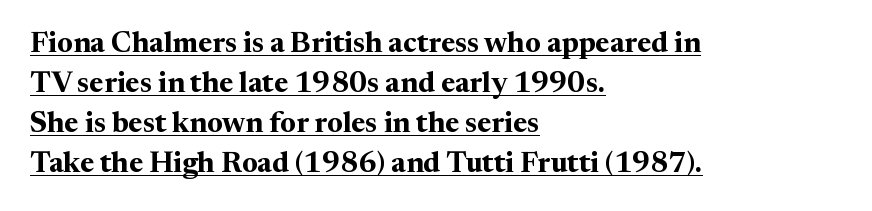
Q: Is the text bold? A: Yes.
Q: Is the text italic (slanted)? A: No, it is upright.
Q: Is the typeface a serif or a sans-serif typeface? A: Serif.
Q: Is the text underlined? A: Yes.
Q: How is the paragraph aligned? A: Left-aligned.
Q: Is the spacing between letters normal or unusually wide? A: Normal.
Q: Is the spacing between lines tight, normal or loose? A: Normal.
Q: Width (condensed, normal, or wide)? A: Normal.
Q: Stroke contrast? A: Medium.
Q: x-height? A: Medium.
Q: Monospaced? A: No.
